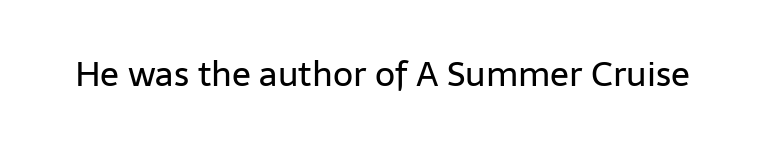
Q: Is the text bold? A: No.
Q: Is the text italic (slanted)? A: No, it is upright.
Q: Is the typeface a serif or a sans-serif typeface? A: Sans-serif.
Q: Is the text underlined? A: No.
Q: Is the spacing between letters normal or unusually wide? A: Normal.
Q: Width (condensed, normal, or wide)? A: Normal.
Q: Stroke contrast? A: Low.
Q: x-height? A: Medium.
Q: Monospaced? A: No.
